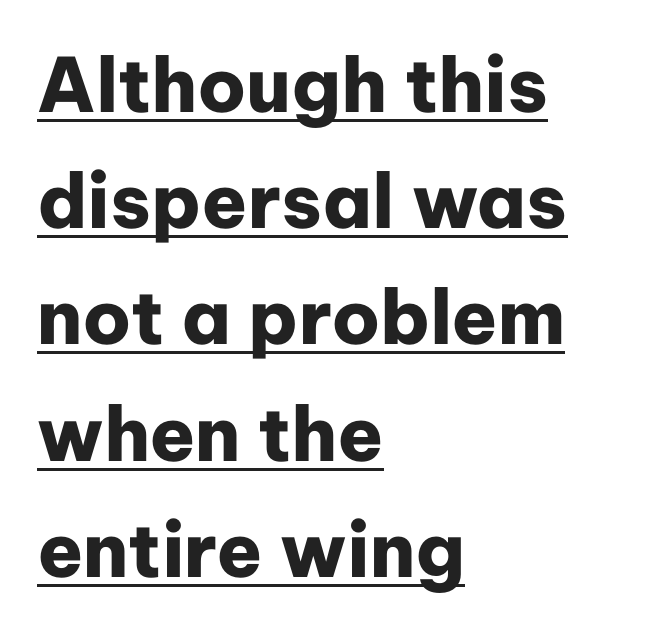
Q: Is the text bold? A: Yes.
Q: Is the text italic (slanted)? A: No, it is upright.
Q: Is the typeface a serif or a sans-serif typeface? A: Sans-serif.
Q: Is the text underlined? A: Yes.
Q: How is the paragraph aligned? A: Left-aligned.
Q: Is the spacing between letters normal or unusually wide? A: Normal.
Q: Is the spacing between lines tight, normal or loose? A: Normal.
Q: Width (condensed, normal, or wide)? A: Normal.
Q: Stroke contrast? A: Low.
Q: x-height? A: Medium.
Q: Monospaced? A: No.
